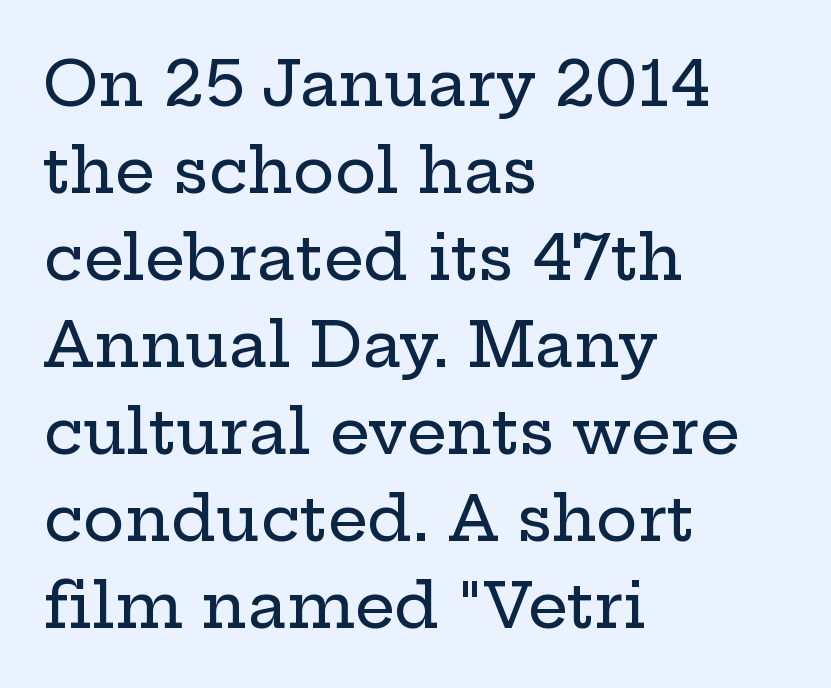
The paragraph shown leans on its left margin. The characters display serif detailing at their extremities. Here the designer chose a conventional face with non-uniform glyph widths. Inter-character spacing is left at the font's built-in metrics. Has an underline been added? It has not. Nope, not italic — everything's standing straight.
